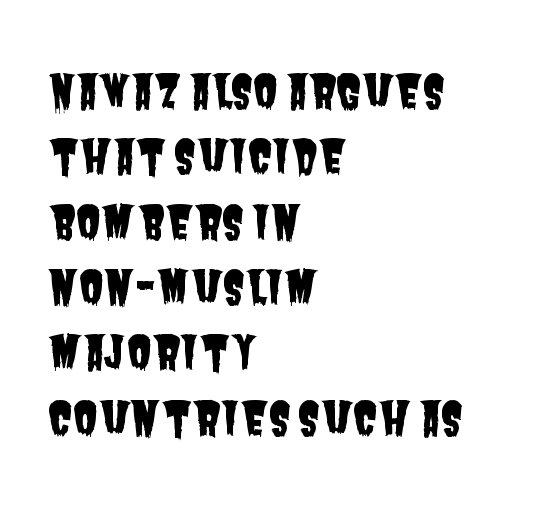
The image shows 46 px condensed sans-serif type; set left-aligned, normal line spacing (1.42x), normal letter spacing, not underlined; low stroke contrast and a large x-height.
